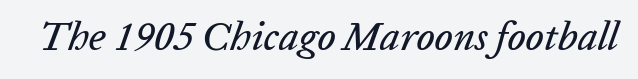
Italic: yes, the glyphs are oblique. Think of a printed novel: that variable character pitch is what you see here. The string is rendered with underlining switched off. Caption: standard tracking, unaltered.
